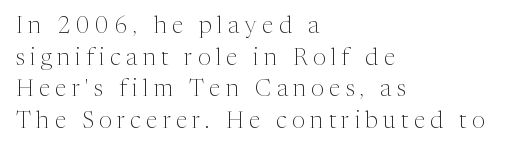
Q: Is the text bold? A: No.
Q: Is the text italic (slanted)? A: No, it is upright.
Q: Is the text underlined? A: No.
Q: How is the paragraph aligned? A: Left-aligned.
Q: Is the spacing between letters normal or unusually wide? A: Unusually wide.
Q: Is the spacing between lines tight, normal or loose? A: Normal.
